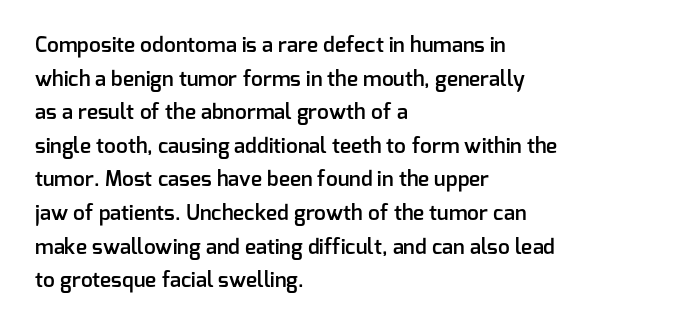
The image shows 21 px text type, upright; set left-aligned, normal line spacing (1.6x), normal letter spacing, not underlined.
